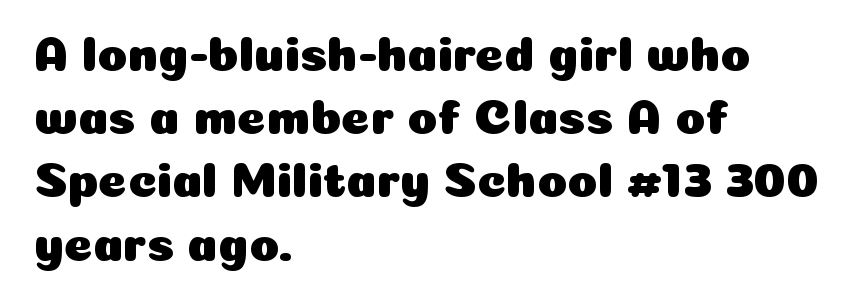
The image shows 49 px sans-serif type, upright; set left-aligned, normal line spacing (1.29x), normal letter spacing, not underlined; low stroke contrast and a medium x-height.
